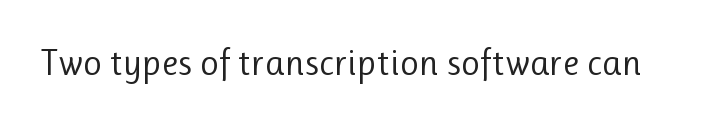
The image shows 37 px regular-weight sans-serif type, upright; set normal letter spacing, not underlined; low stroke contrast and a medium x-height.
